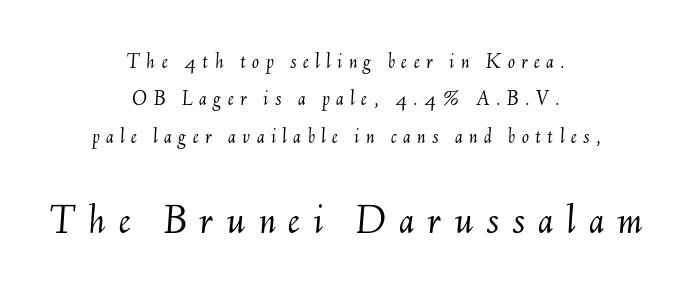
{"italic": "yes", "lean": "right", "slant_degrees": 6, "bold": "no", "weight": "light", "width": "normal", "stroke_contrast": "medium", "x_height": "small", "monospaced": "no", "underline": "no", "align": "center", "line_spacing_ratio": 1.78, "letter_spacing": "wide", "letter_spacing_em": 0.3, "larger_block": "second", "size_ratio": 2.0, "glyph_px": 42}
